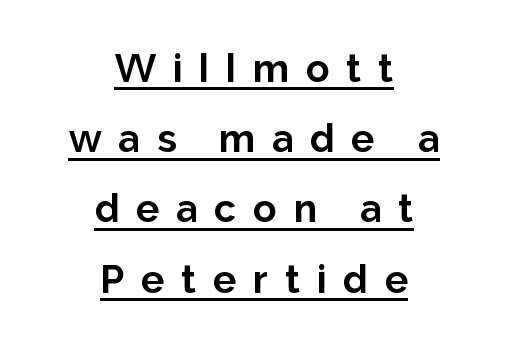
The image shows 39 px bold sans-serif type, upright; set centered, line spacing 1.8x, unusually wide letter spacing (+0.43 em), underlined; low stroke contrast and a medium x-height.
